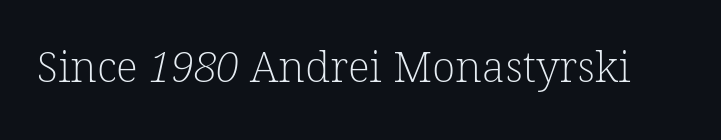
Look at the bottom of the vertical strokes: they flare into serifs here. Nobody touched the tracking dial on this one. Bold? No — there's no thickening of the strokes. Descender tails drop into unmarked territory.
